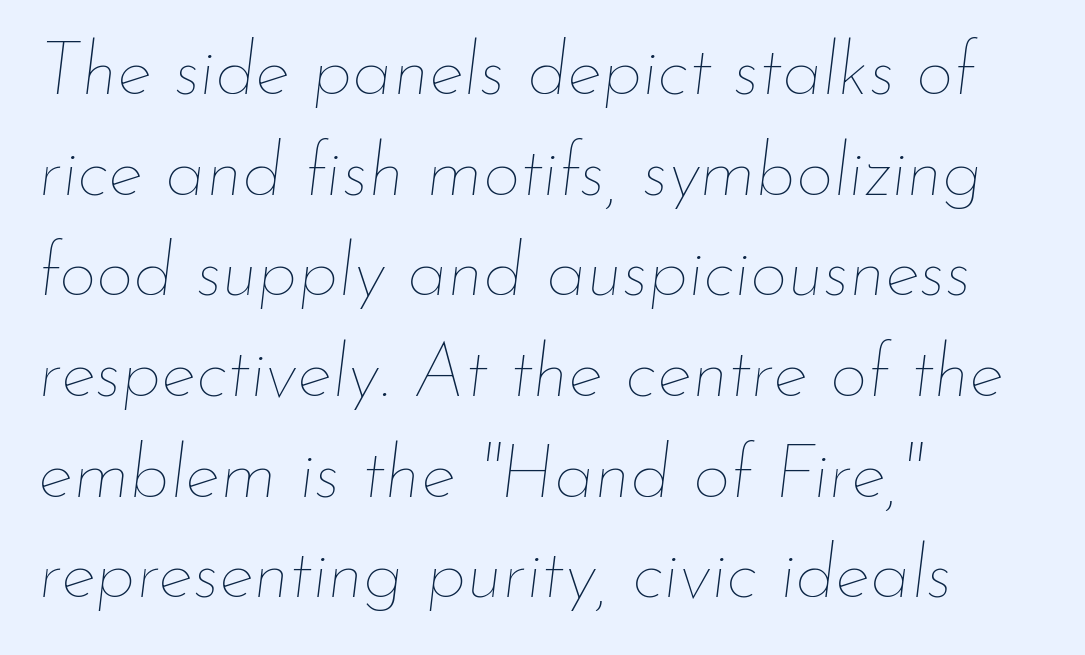
{"italic": "yes", "lean": "right", "slant_degrees": 7, "bold": "no", "weight": "thin", "width": "normal", "stroke_contrast": "low", "x_height": "small", "monospaced": "no", "underline": "no", "align": "left", "line_spacing": "normal", "line_spacing_ratio": 1.36, "letter_spacing": "normal", "letter_spacing_em": 0.0, "glyph_px": 74}
